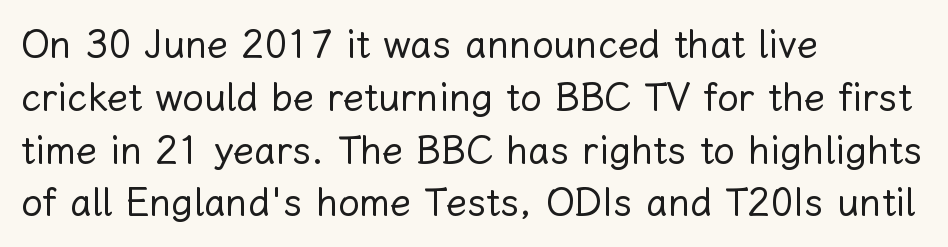
The image shows 38 px regular-weight type, upright; set left-aligned, normal line spacing (1.39x), normal letter spacing, not underlined; low stroke contrast and a medium x-height.
